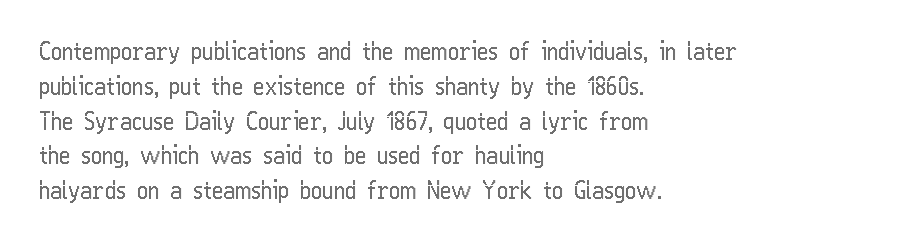
{"italic": "no", "underline": "no", "align": "left", "line_spacing": "normal", "line_spacing_ratio": 1.45, "letter_spacing": "normal", "letter_spacing_em": 0.0, "glyph_px": 24}
